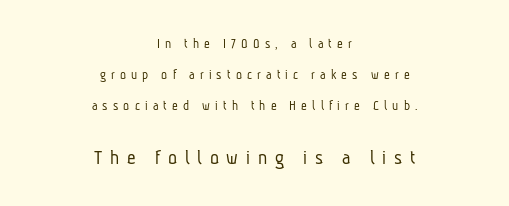
Q: Is the text bold? A: No.
Q: Is the text underlined? A: No.
Q: How is the paragraph aligned? A: Centered.
Q: Is the spacing between letters normal or unusually wide? A: Unusually wide.
Q: Is the spacing between lines tight, normal or loose? A: Loose.
Q: Which block of text is set in a larger size, the first (top) or the second (bottom)? A: The second (bottom) one.
